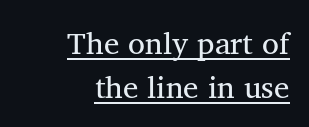
Q: Is the text bold? A: No.
Q: Is the text italic (slanted)? A: No, it is upright.
Q: Is the typeface a serif or a sans-serif typeface? A: Serif.
Q: Is the text underlined? A: Yes.
Q: How is the paragraph aligned? A: Right-aligned.
Q: Is the spacing between letters normal or unusually wide? A: Normal.
Q: Is the spacing between lines tight, normal or loose? A: Normal.
Q: Width (condensed, normal, or wide)? A: Normal.
Q: Stroke contrast? A: Medium.
Q: x-height? A: Medium.
Q: Monospaced? A: No.
